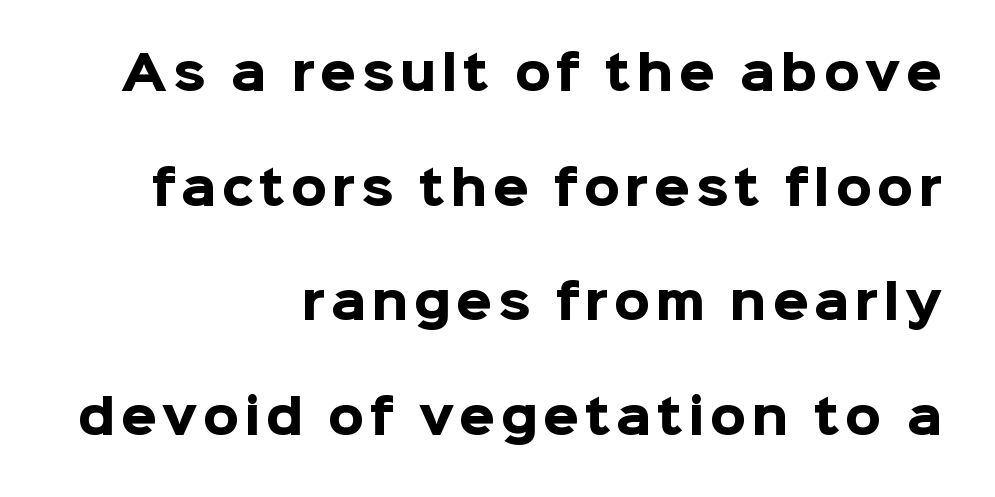
The image shows 46 px heavy sans-serif type, upright; set right-aligned, loose line spacing (2.49x), not underlined; low stroke contrast and a medium x-height.
